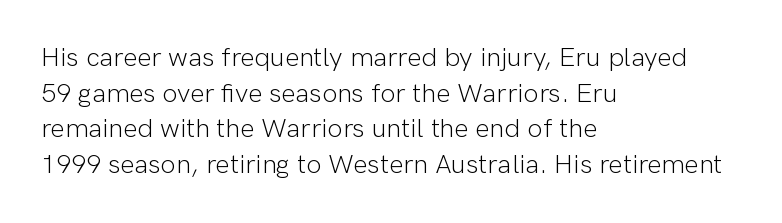
Notice how descenders clear the ascenders below comfortably — that's standard leading. Rule under the text: the space is simply empty. This rendering uses left alignment, leaving the right contour irregular. The type sits square on the baseline with zero lean. The font sits on the lighter half of the weight spectrum, regular included. The gaps between neighbouring characters are ordinary and unremarkable.
